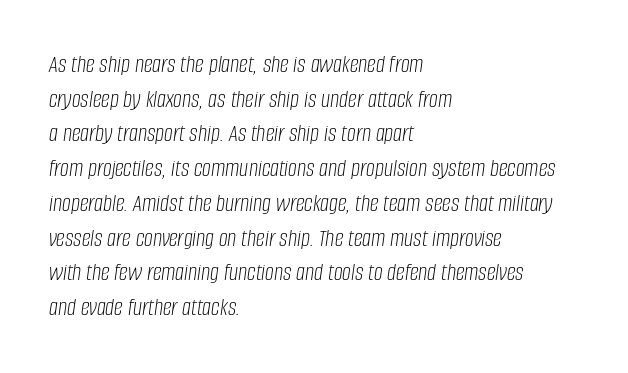
Q: Is the text bold? A: No.
Q: Is the text italic (slanted)? A: Yes, it leans right by about 8 degrees.
Q: Is the text underlined? A: No.
Q: How is the paragraph aligned? A: Left-aligned.
Q: Is the spacing between letters normal or unusually wide? A: Normal.
Q: Is the spacing between lines tight, normal or loose? A: Normal.
